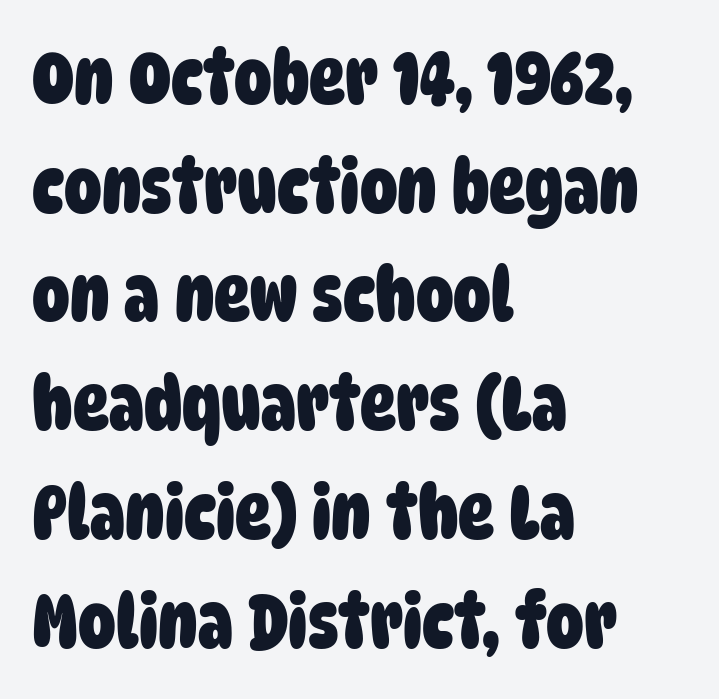
The font family rendered here belongs to the sans-serif group. The rendering uses natural spacing where letterforms have individual widths. How would I describe the line gaps? Plain and ordinary. Students, note that the glyphs here touch the page at normal intervals.
